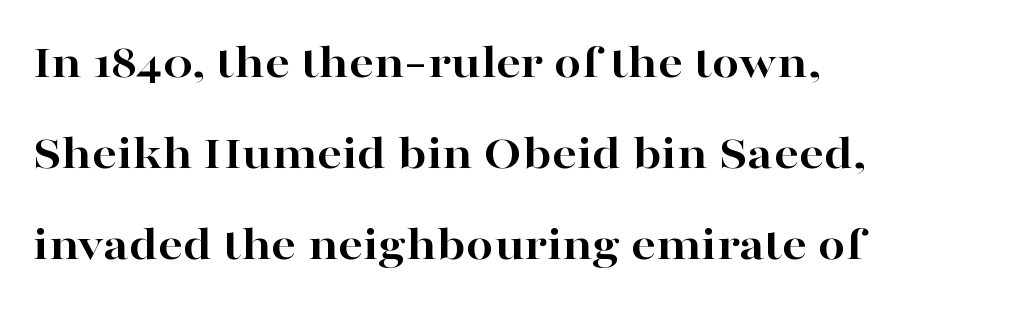
The image shows 49 px bold, wide serif type, upright; set left-aligned, line spacing 1.86x, normal letter spacing, not underlined; high stroke contrast and a medium x-height.
